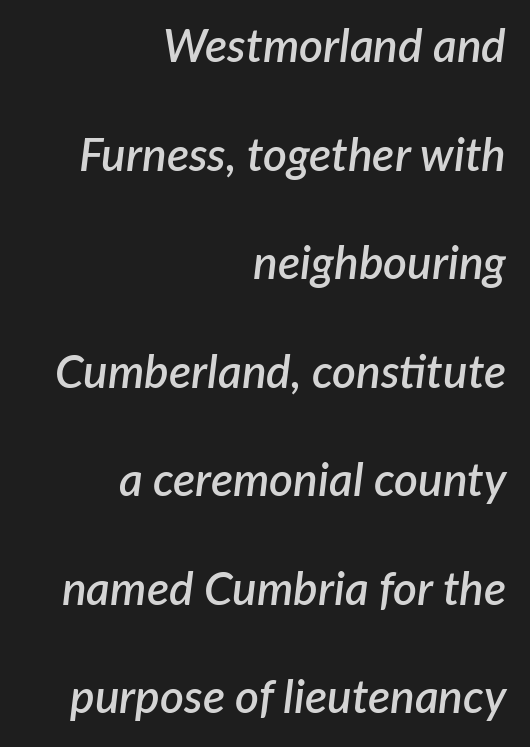
A typesetter would call this leading open, well beyond the default. Compared with ordinary roman type, these characters are visibly tilted. Notice how the passage keeps a crisp vertical edge on the right only. These lines carry some extra weight — a demibold, not a full bold.
